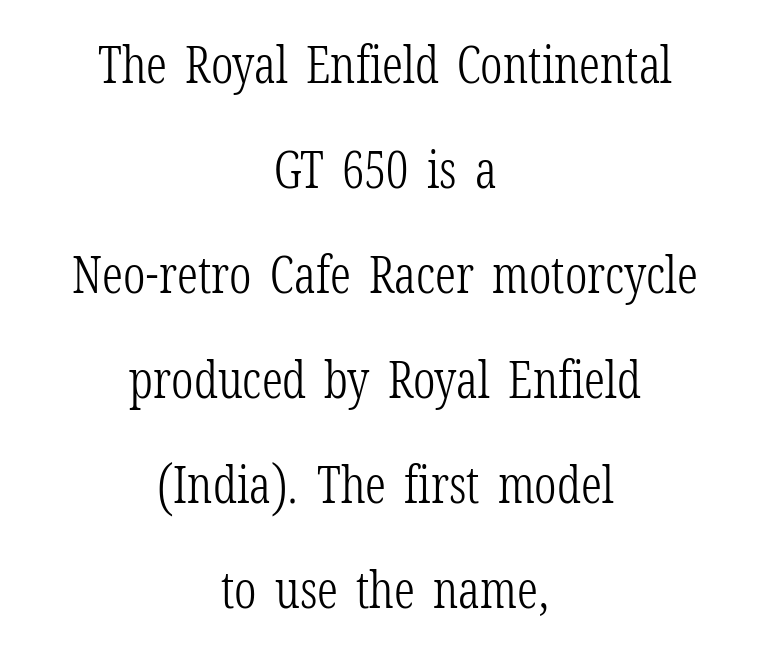
The letters stand straight up with perfectly vertical stems. A typesetter would call this proportional, since set widths differ per character. Horizontal alignment here is central, giving a formal, balanced look. This is not heavy type; no bold has been used. You could call the tracking neutral — neither tight nor loose. A clean baseline with only descenders dipping below it.
